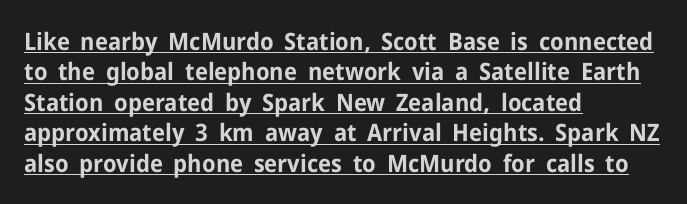
{"italic": "no", "bold": "yes", "underline": "yes", "align": "left", "line_spacing": "normal", "line_spacing_ratio": 1.27, "letter_spacing": "normal", "letter_spacing_em": 0.0, "glyph_px": 24}
